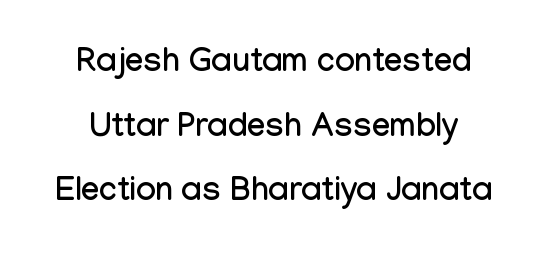
The image shows 33 px condensed sans-serif type, upright; set loose line spacing (1.96x), normal letter spacing, not underlined; low stroke contrast and a medium x-height.
